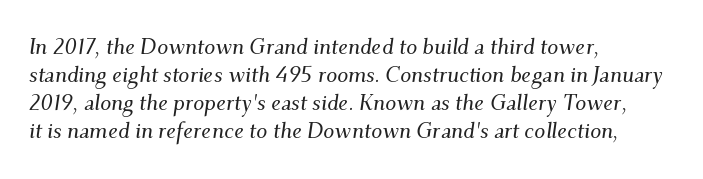
Q: Is the text italic (slanted)? A: Yes, it leans right by about 9 degrees.
Q: Is the text underlined? A: No.
Q: How is the paragraph aligned? A: Left-aligned.
Q: Is the spacing between letters normal or unusually wide? A: Normal.
Q: Is the spacing between lines tight, normal or loose? A: Normal.
